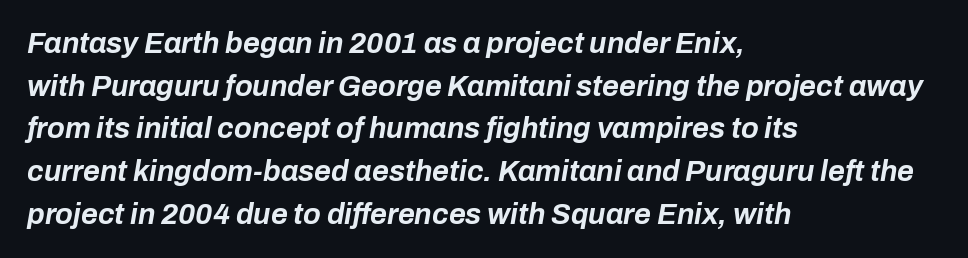
{"italic": "yes", "lean": "right", "slant_degrees": 10, "bold": "yes", "weight": "bold", "width": "normal", "stroke_contrast": "low", "x_height": "medium", "monospaced": "no", "underline": "no", "align": "left", "line_spacing": "normal", "line_spacing_ratio": 1.47, "letter_spacing": "normal", "letter_spacing_em": 0.0, "glyph_px": 29}
